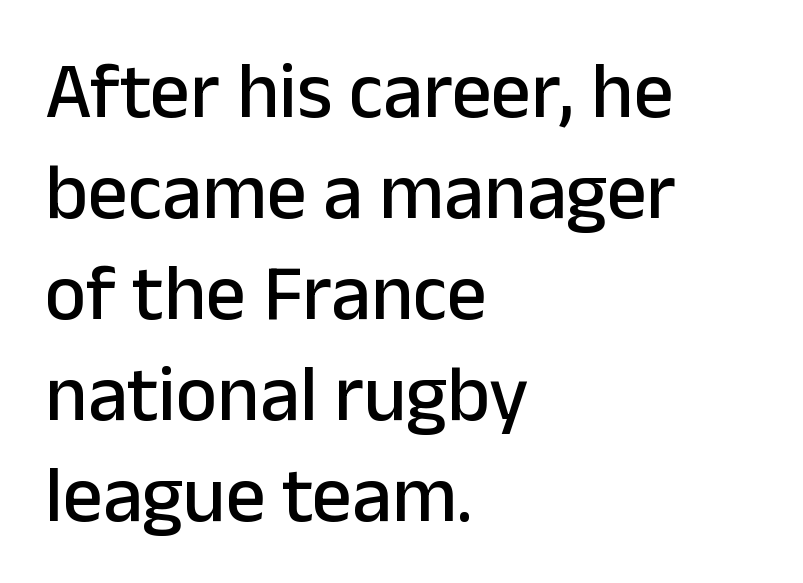
Q: Is the text italic (slanted)? A: No, it is upright.
Q: Is the typeface a serif or a sans-serif typeface? A: Sans-serif.
Q: Is the text underlined? A: No.
Q: How is the paragraph aligned? A: Left-aligned.
Q: Is the spacing between letters normal or unusually wide? A: Normal.
Q: Is the spacing between lines tight, normal or loose? A: Normal.
Q: Width (condensed, normal, or wide)? A: Normal.
Q: Stroke contrast? A: Low.
Q: x-height? A: Medium.
Q: Monospaced? A: No.
